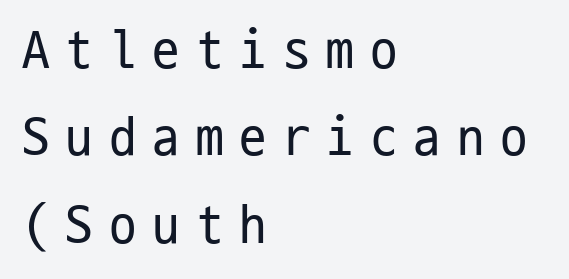
Each letter, wide or thin by design, is forced into the same width here. Which margin do the lines hug? The left one — the right edge is uneven. Serifs: no, the terminals of the letterforms are clean. Stem width sits at or under what a default text font uses. Vertical spacing — default. No word sits above an underline.
